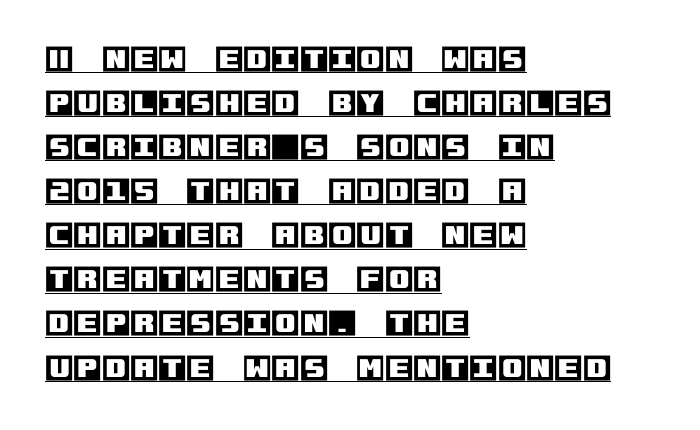
Characters remain perfectly vertical along every line. Look at the tracking — it's just the regular setting, nothing added. The typesetter chose a ragged-right arrangement here. How would I describe the line gaps? Plain and ordinary. Every word sits above its own underline.
